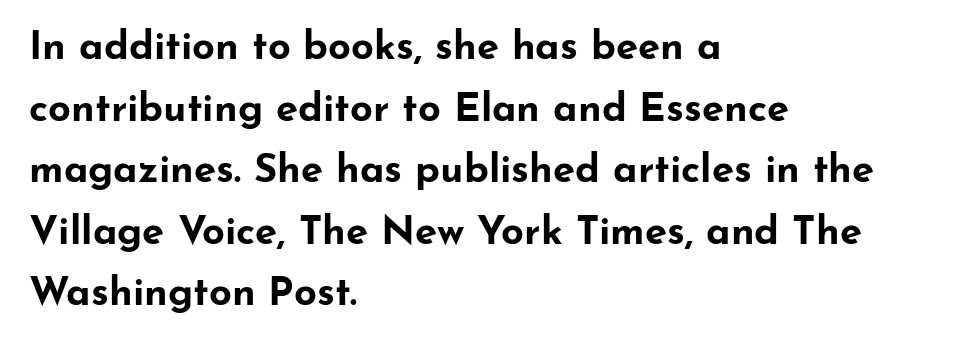
Has an underline been added? It has not. The lettering holds an erect, upright posture throughout. Leading: standard. Caption: standard tracking, unaltered. A sans-serif font was chosen for this passage.
